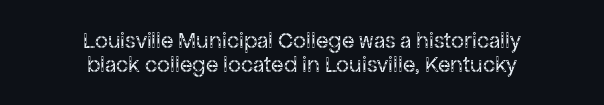
The image shows 23 px text type, upright; set centered, tight line spacing (1.04x), normal letter spacing, not underlined.
